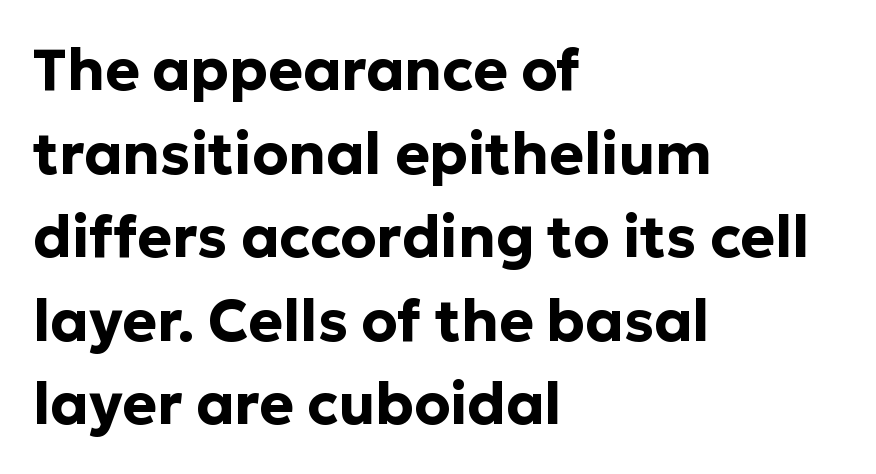
Q: Is the text bold? A: Yes.
Q: Is the text italic (slanted)? A: No, it is upright.
Q: Is the typeface a serif or a sans-serif typeface? A: Sans-serif.
Q: Is the text underlined? A: No.
Q: How is the paragraph aligned? A: Left-aligned.
Q: Is the spacing between letters normal or unusually wide? A: Normal.
Q: Is the spacing between lines tight, normal or loose? A: Normal.
Q: Width (condensed, normal, or wide)? A: Normal.
Q: Stroke contrast? A: Low.
Q: x-height? A: Medium.
Q: Monospaced? A: No.
